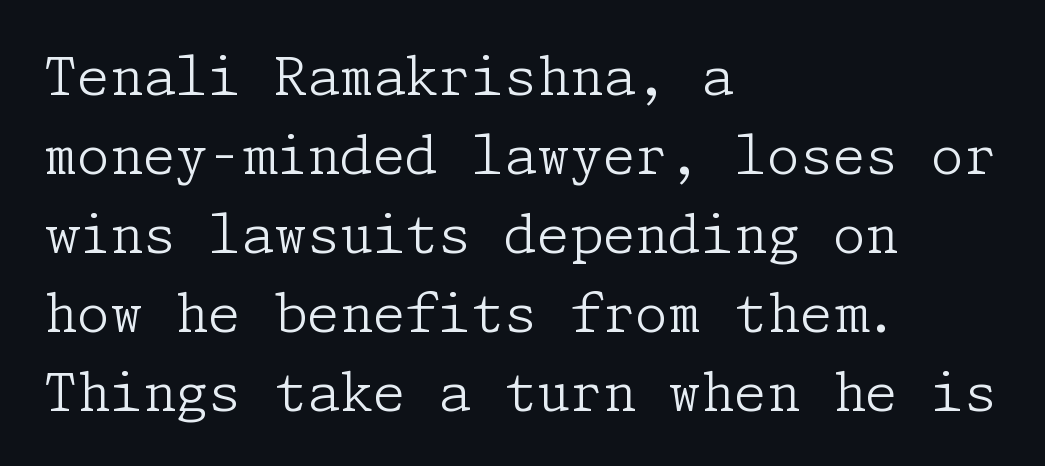
The cut favours lightness, reaching ordinary text weight at its darkest. The lines in this sample share a left origin and differ only in where they stop. Classification — serif. Spacing between characters is what you'd get straight out of the box. This sample uses an upright cut, with every glyph sitting square on the baseline.
